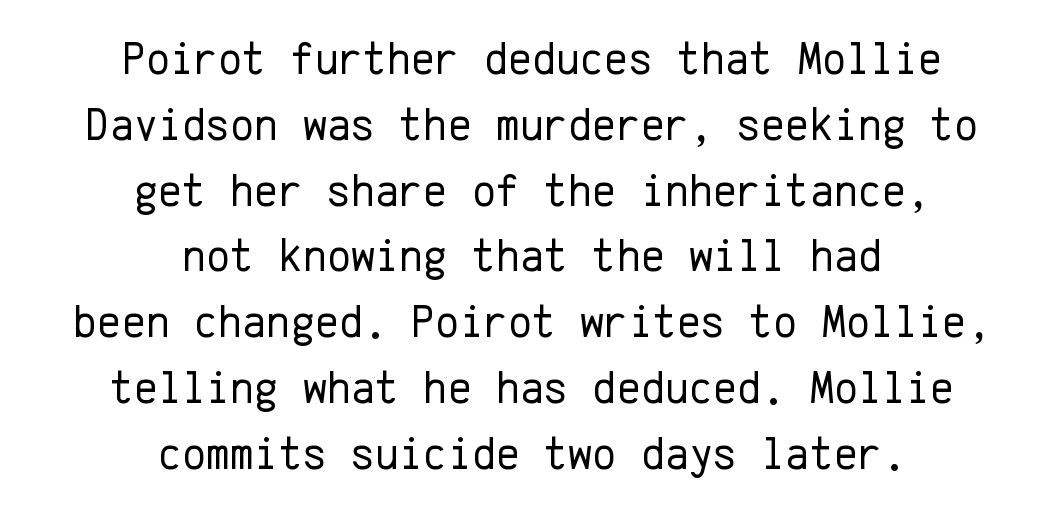
Q: Is the text bold? A: No.
Q: Is the text italic (slanted)? A: No, it is upright.
Q: Is the typeface a serif or a sans-serif typeface? A: Sans-serif.
Q: Is the text underlined? A: No.
Q: How is the paragraph aligned? A: Centered.
Q: Is the spacing between letters normal or unusually wide? A: Normal.
Q: Is the spacing between lines tight, normal or loose? A: Normal.
Q: Width (condensed, normal, or wide)? A: Normal.
Q: Stroke contrast? A: Low.
Q: x-height? A: Medium.
Q: Monospaced? A: Yes.
